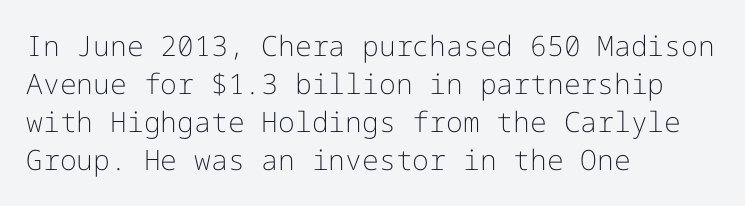
Q: Is the text bold? A: No.
Q: Is the text italic (slanted)? A: No, it is upright.
Q: Is the typeface a serif or a sans-serif typeface? A: Sans-serif.
Q: Is the text underlined? A: No.
Q: How is the paragraph aligned? A: Left-aligned.
Q: Is the spacing between letters normal or unusually wide? A: Normal.
Q: Is the spacing between lines tight, normal or loose? A: Normal.
Q: Width (condensed, normal, or wide)? A: Normal.
Q: Stroke contrast? A: Low.
Q: x-height? A: Medium.
